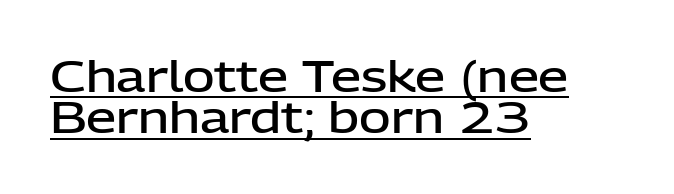
Q: Is the text bold? A: Semi-bold.
Q: Is the text italic (slanted)? A: No, it is upright.
Q: Is the typeface a serif or a sans-serif typeface? A: Sans-serif.
Q: Is the text underlined? A: Yes.
Q: How is the paragraph aligned? A: Left-aligned.
Q: Is the spacing between letters normal or unusually wide? A: Normal.
Q: Is the spacing between lines tight, normal or loose? A: Tight.
Q: Width (condensed, normal, or wide)? A: Normal.
Q: Stroke contrast? A: Low.
Q: x-height? A: Medium.
Q: Monospaced? A: No.
